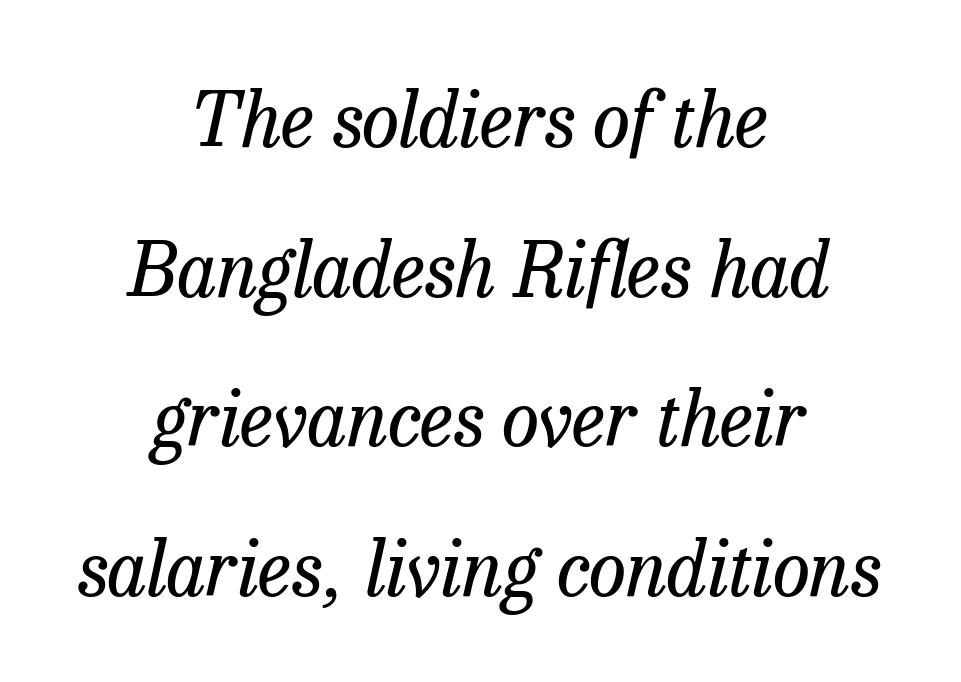
Q: Is the text bold? A: No.
Q: Is the text italic (slanted)? A: Yes, it leans right by about 13 degrees.
Q: Is the typeface a serif or a sans-serif typeface? A: Serif.
Q: Is the text underlined? A: No.
Q: How is the paragraph aligned? A: Centered.
Q: Is the spacing between letters normal or unusually wide? A: Normal.
Q: Is the spacing between lines tight, normal or loose? A: Loose.
Q: Width (condensed, normal, or wide)? A: Normal.
Q: Stroke contrast? A: Low.
Q: x-height? A: Medium.
Q: Monospaced? A: No.
